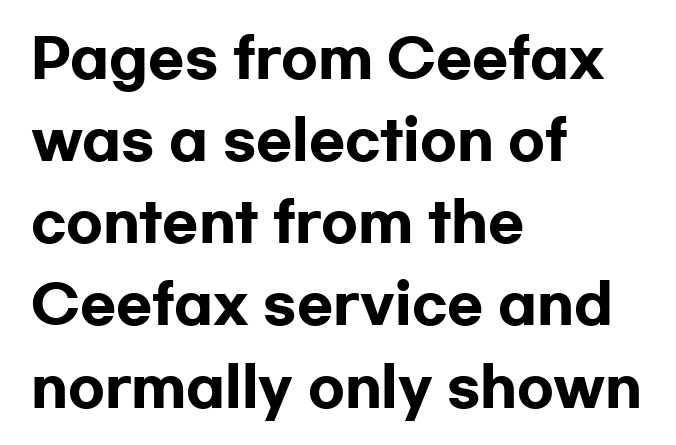
{"serif": "no", "italic": "no", "bold": "yes", "weight": "heavy", "width": "wide", "stroke_contrast": "low", "x_height": "medium", "monospaced": "no", "underline": "no", "align": "left", "line_spacing": "normal", "line_spacing_ratio": 1.55, "letter_spacing": "normal", "letter_spacing_em": 0.0, "glyph_px": 53}
